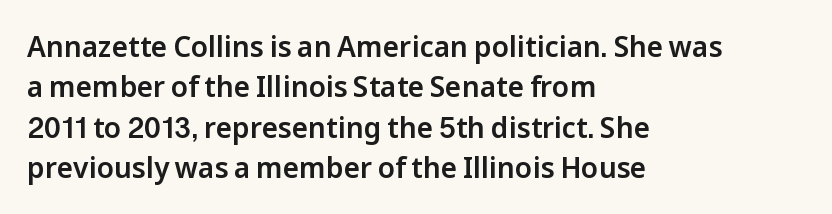
Characters remain perfectly vertical along every line. Varying glyph widths throughout — classic text-font behaviour. The face used here is a sans, in the tradition of grotesques and geometrics. Which margin do the lines hug? The left one — the right edge is uneven. Whoever set this chose a conventional vertical rhythm.
